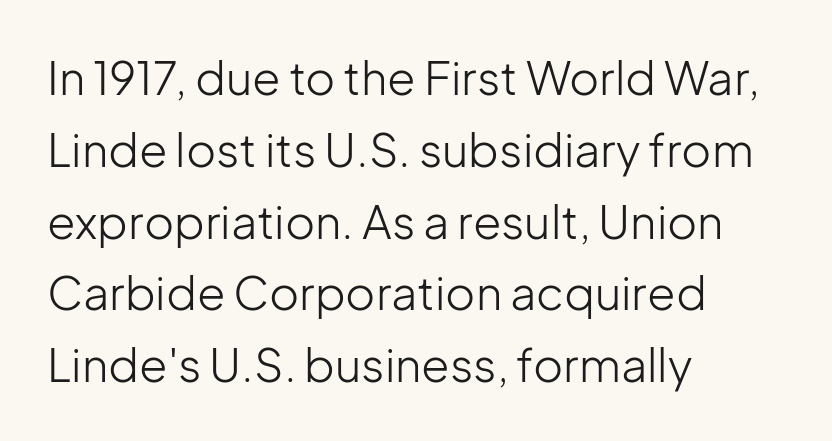
The image shows 46 px light sans-serif type, upright; set left-aligned, normal line spacing (1.56x), normal letter spacing, not underlined; low stroke contrast and a medium x-height.
